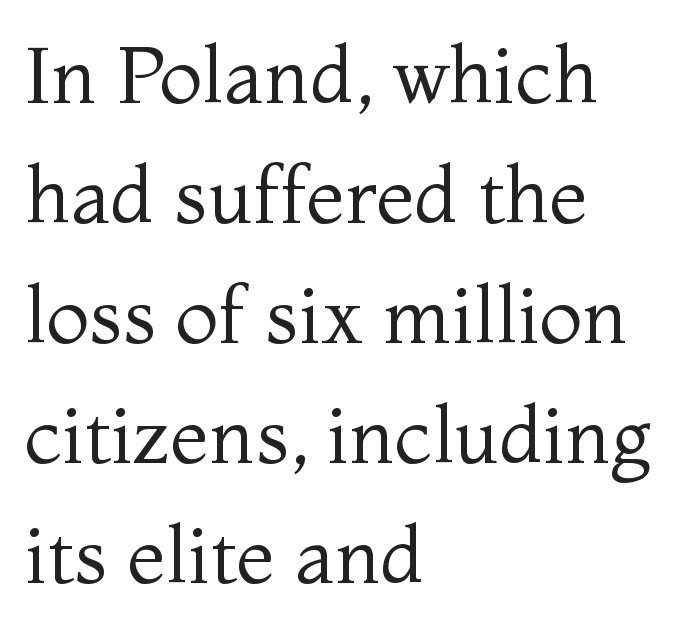
The image shows 79 px regular-weight serif type, upright; set left-aligned, normal line spacing (1.52x), normal letter spacing, not underlined; medium stroke contrast and a medium x-height.
